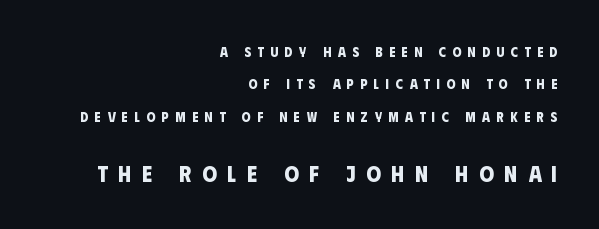
Q: Is the text bold? A: Yes.
Q: Is the text underlined? A: No.
Q: How is the paragraph aligned? A: Right-aligned.
Q: Is the spacing between letters normal or unusually wide? A: Unusually wide.
Q: Is the spacing between lines tight, normal or loose? A: Loose.
Q: Which block of text is set in a larger size, the first (top) or the second (bottom)? A: The second (bottom) one.
